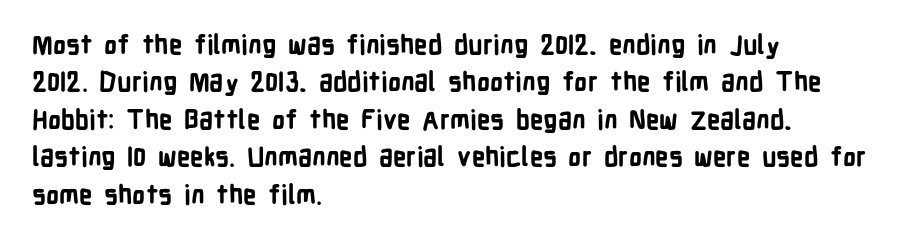
Q: Is the text bold? A: Yes.
Q: Is the text italic (slanted)? A: No, it is upright.
Q: Is the text underlined? A: No.
Q: How is the paragraph aligned? A: Left-aligned.
Q: Is the spacing between letters normal or unusually wide? A: Normal.
Q: Is the spacing between lines tight, normal or loose? A: Normal.
